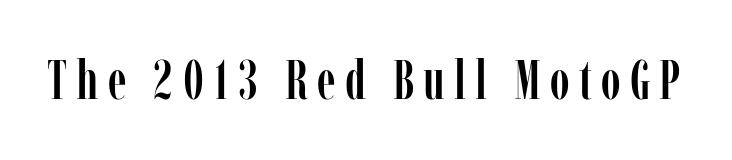
The image shows 54 px condensed serif type, upright; set not underlined; low stroke contrast and a medium x-height.
